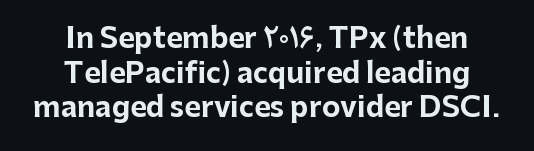
Weight: bold. These lines were composed using upright roman letters. Has an underline been added? It has not. Regarding serifs, this sample does without them. Here the glyphs are tracked normally, forming tight word shapes.
